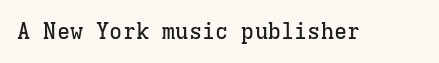
{"italic": "no", "underline": "no", "letter_spacing": "normal", "letter_spacing_em": 0.0, "glyph_px": 22}
